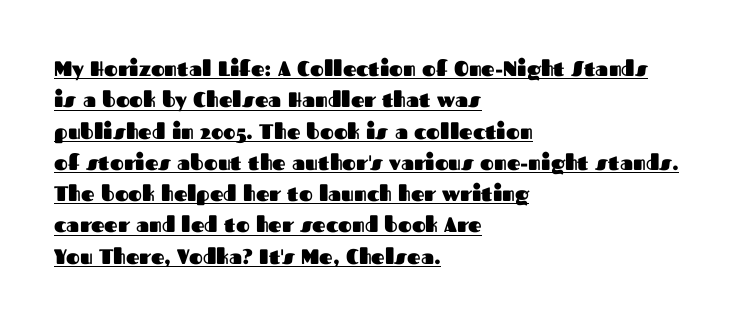
The image shows 21 px bold type, upright; set left-aligned, normal line spacing (1.49x), normal letter spacing, underlined.
